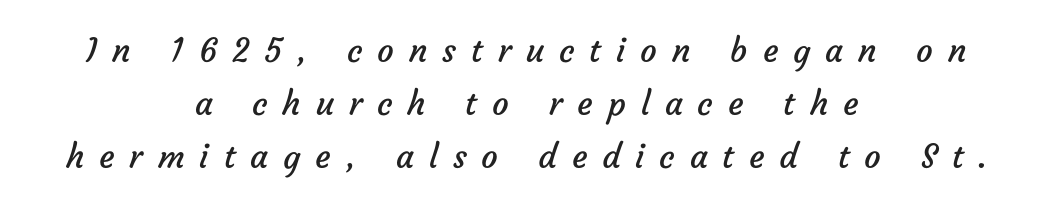
The image shows 33 px regular-weight sans-serif type; set centered, normal line spacing (1.61x), unusually wide letter spacing (+0.45 em), not underlined; low stroke contrast and a medium x-height.
